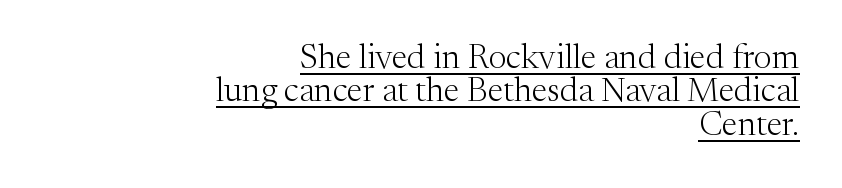
{"serif": "yes", "italic": "no", "bold": "no", "weight": "light", "width": "normal", "stroke_contrast": "medium", "x_height": "medium", "monospaced": "no", "underline": "yes", "align": "right", "line_spacing": "tight", "line_spacing_ratio": 0.98, "letter_spacing": "normal", "letter_spacing_em": 0.0, "glyph_px": 34}
